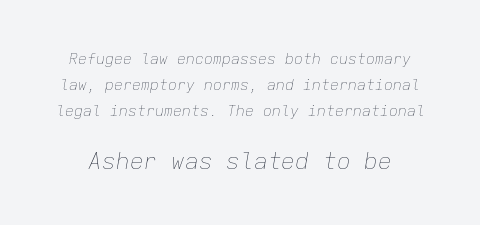
Weight: regular or lighter. You can tell it's italic because the verticals aren't actually vertical. Letter spacing: default. No word sits above an underline.
